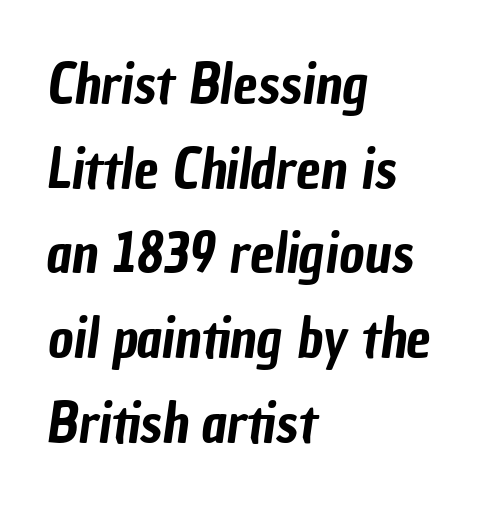
Q: Is the typeface a serif or a sans-serif typeface? A: Sans-serif.
Q: Is the text underlined? A: No.
Q: How is the paragraph aligned? A: Left-aligned.
Q: Is the spacing between letters normal or unusually wide? A: Normal.
Q: Is the spacing between lines tight, normal or loose? A: Normal.
Q: Width (condensed, normal, or wide)? A: Condensed.
Q: Stroke contrast? A: Low.
Q: x-height? A: Medium.
Q: Monospaced? A: No.
